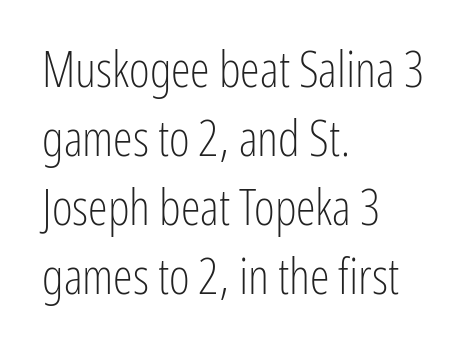
Q: Is the text bold? A: No.
Q: Is the text italic (slanted)? A: No, it is upright.
Q: Is the typeface a serif or a sans-serif typeface? A: Sans-serif.
Q: Is the text underlined? A: No.
Q: How is the paragraph aligned? A: Left-aligned.
Q: Is the spacing between letters normal or unusually wide? A: Normal.
Q: Is the spacing between lines tight, normal or loose? A: Normal.
Q: Width (condensed, normal, or wide)? A: Condensed.
Q: Stroke contrast? A: Low.
Q: x-height? A: Medium.
Q: Monospaced? A: No.
